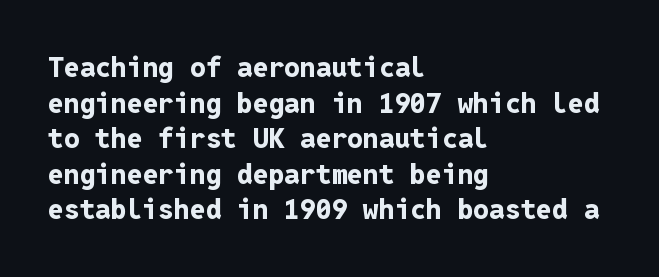
{"serif": "no", "italic": "no", "bold": "yes", "weight": "bold", "width": "normal", "stroke_contrast": "low", "x_height": "medium", "monospaced": "yes", "underline": "no", "align": "left", "line_spacing": "normal", "line_spacing_ratio": 1.27, "letter_spacing": "normal", "letter_spacing_em": 0.0, "glyph_px": 28}
